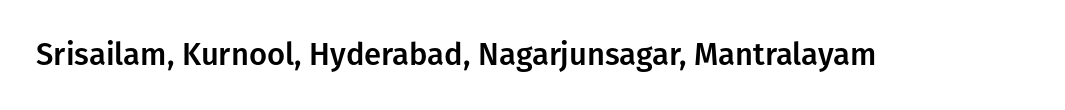
{"serif": "no", "italic": "no", "width": "normal", "stroke_contrast": "low", "x_height": "medium", "monospaced": "no", "underline": "no", "letter_spacing": "normal", "letter_spacing_em": 0.0, "glyph_px": 31}
